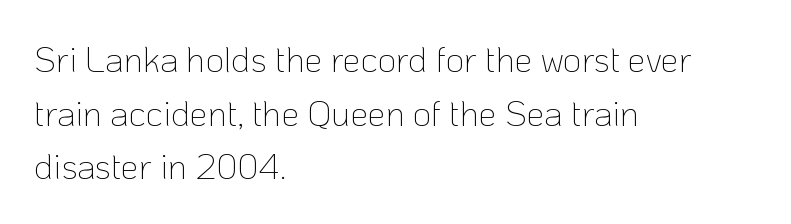
Q: Is the text bold? A: No.
Q: Is the text italic (slanted)? A: No, it is upright.
Q: Is the typeface a serif or a sans-serif typeface? A: Sans-serif.
Q: Is the text underlined? A: No.
Q: How is the paragraph aligned? A: Left-aligned.
Q: Is the spacing between letters normal or unusually wide? A: Normal.
Q: Is the spacing between lines tight, normal or loose? A: Normal.
Q: Width (condensed, normal, or wide)? A: Normal.
Q: Stroke contrast? A: Low.
Q: x-height? A: Medium.
Q: Monospaced? A: No.
